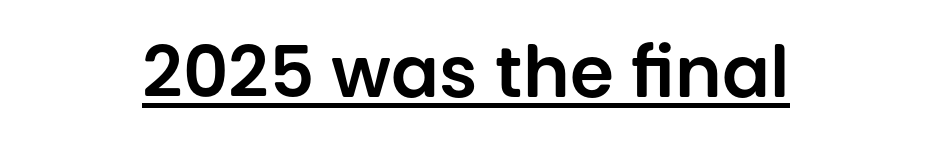
Q: Is the text italic (slanted)? A: No, it is upright.
Q: Is the typeface a serif or a sans-serif typeface? A: Sans-serif.
Q: Is the text underlined? A: Yes.
Q: Is the spacing between letters normal or unusually wide? A: Normal.
Q: Width (condensed, normal, or wide)? A: Normal.
Q: Stroke contrast? A: Low.
Q: x-height? A: Large.
Q: Monospaced? A: No.
